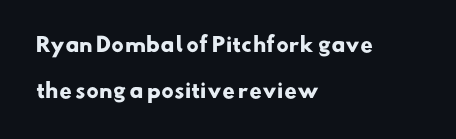
{"bold": "yes", "underline": "no", "align": "left", "line_spacing": "loose", "line_spacing_ratio": 2.31, "letter_spacing": "normal", "letter_spacing_em": 0.0, "glyph_px": 20}
